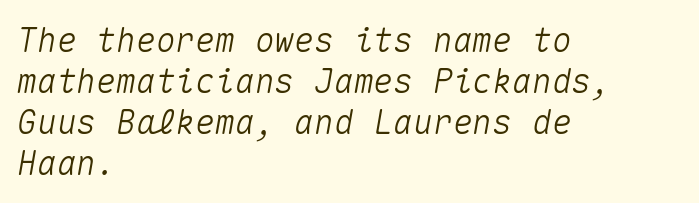
The image shows 33 px text type, italic (leaning right), monospaced; set left-aligned, line spacing 1.24x, normal letter spacing, not underlined; medium stroke contrast and a medium x-height.
